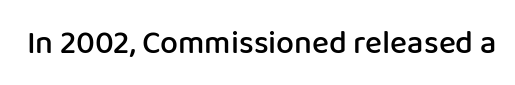
The image shows 32 px semibold sans-serif type, upright; set normal letter spacing, not underlined; low stroke contrast and a medium x-height.
